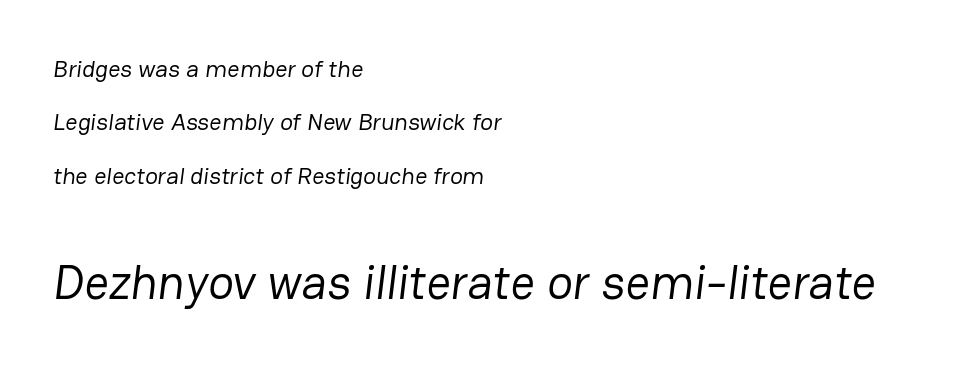
Q: Is the text bold? A: No.
Q: Is the typeface a serif or a sans-serif typeface? A: Sans-serif.
Q: Is the text underlined? A: No.
Q: How is the paragraph aligned? A: Left-aligned.
Q: Is the spacing between letters normal or unusually wide? A: Normal.
Q: Is the spacing between lines tight, normal or loose? A: Loose.
Q: Which block of text is set in a larger size, the first (top) or the second (bottom)? A: The second (bottom) one.
Q: Width (condensed, normal, or wide)? A: Normal.
Q: Stroke contrast? A: Low.
Q: x-height? A: Medium.
Q: Monospaced? A: No.
